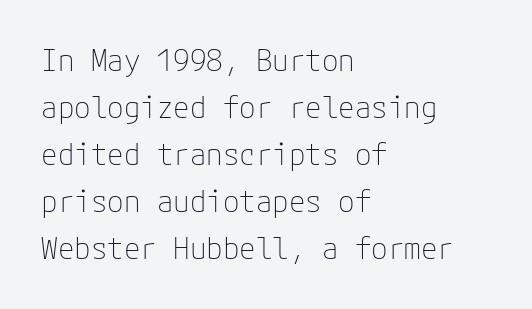
Each word holds together tightly as a unit, with standard inter-letter gaps. Counters stay open thanks to moderate or lighter strokes. Leftover space on each line is placed entirely after the last word. Each new line begins a customary step beneath the previous one.
